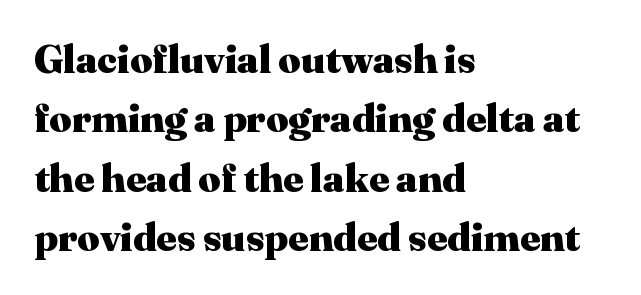
Q: Is the text bold? A: Yes.
Q: Is the text italic (slanted)? A: No, it is upright.
Q: Is the typeface a serif or a sans-serif typeface? A: Serif.
Q: Is the text underlined? A: No.
Q: How is the paragraph aligned? A: Left-aligned.
Q: Is the spacing between letters normal or unusually wide? A: Normal.
Q: Is the spacing between lines tight, normal or loose? A: Normal.
Q: Width (condensed, normal, or wide)? A: Normal.
Q: Stroke contrast? A: Medium.
Q: x-height? A: Medium.
Q: Monospaced? A: No.
